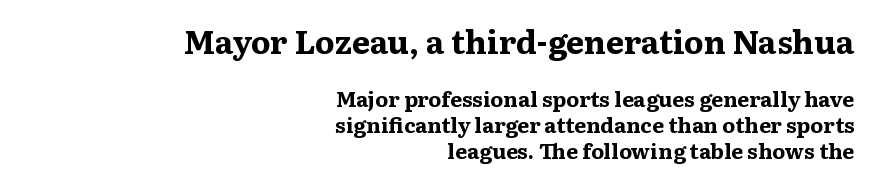
{"serif": "yes", "italic": "no", "bold": "yes", "weight": "bold", "width": "wide", "stroke_contrast": "medium", "x_height": "medium", "monospaced": "no", "underline": "no", "align": "right", "line_spacing": "normal", "line_spacing_ratio": 1.25, "letter_spacing": "normal", "letter_spacing_em": 0.0, "larger_block": "first", "size_ratio": 1.52, "glyph_px": 32}
